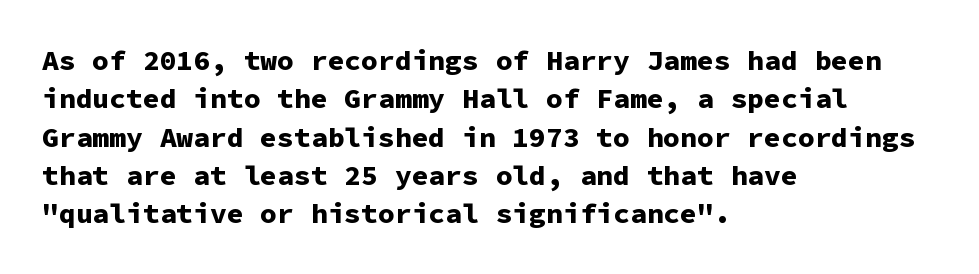
{"serif": "no", "italic": "no", "bold": "yes", "weight": "bold", "width": "normal", "stroke_contrast": "low", "x_height": "medium", "monospaced": "yes", "underline": "no", "align": "left", "line_spacing": "normal", "line_spacing_ratio": 1.37, "letter_spacing": "normal", "letter_spacing_em": 0.0, "glyph_px": 28}
